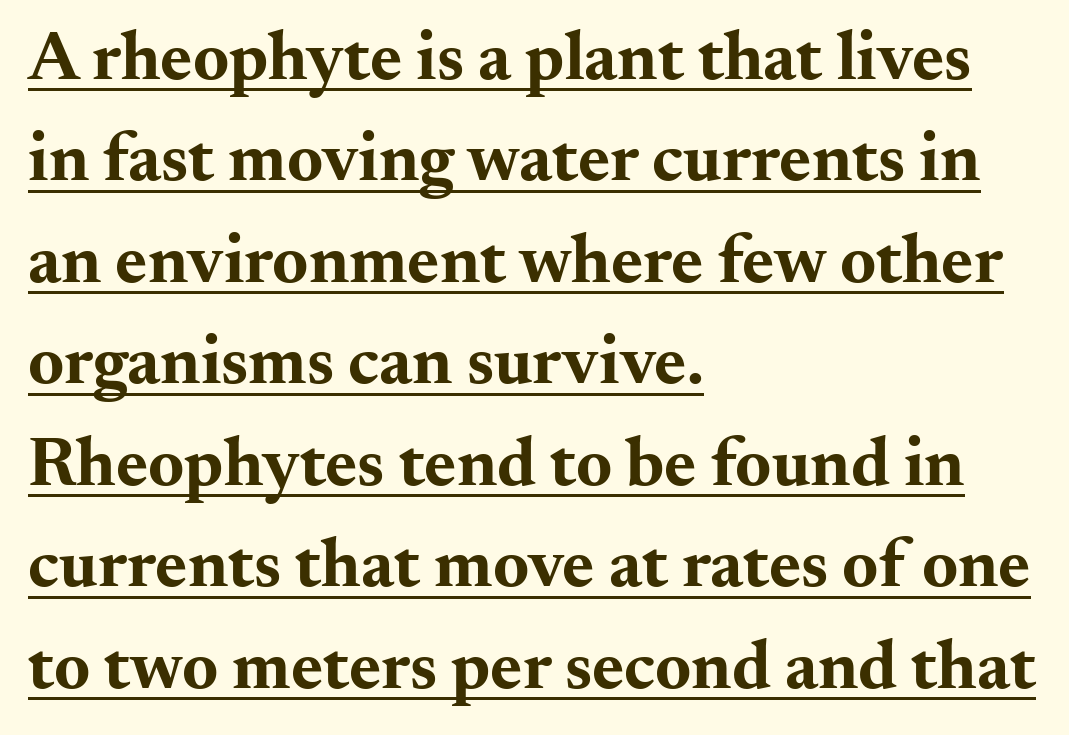
The image shows 69 px bold, wide serif type, upright; set left-aligned, normal line spacing (1.47x), normal letter spacing, underlined; medium stroke contrast and a small x-height.
